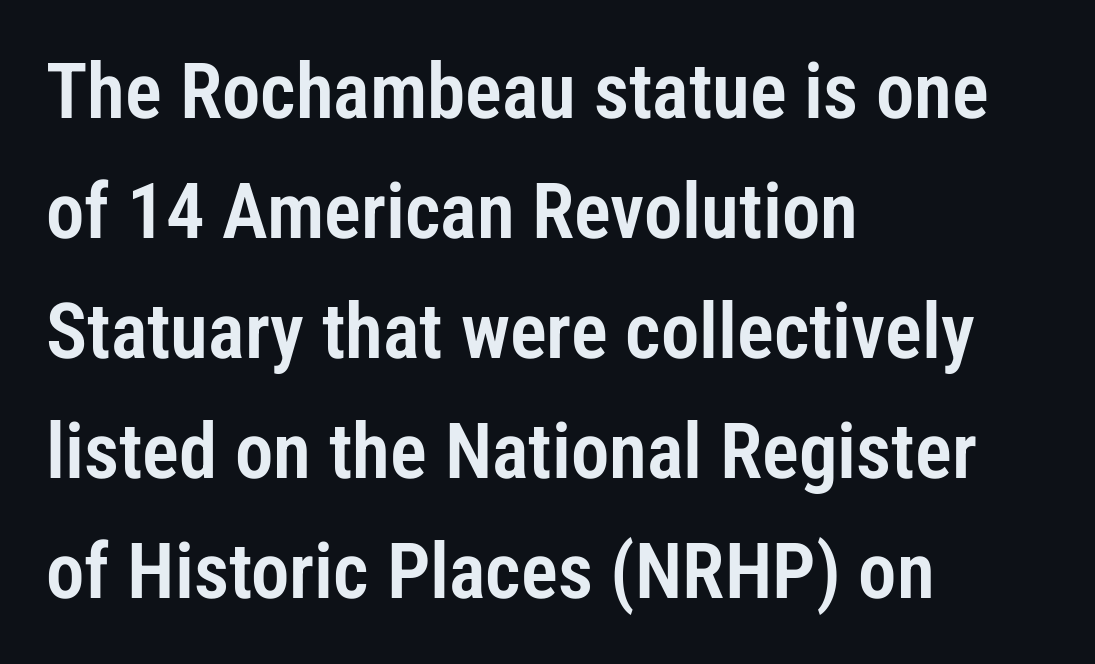
Just letters on the line, the space beneath them empty. Between one letter and the next there's only the usual sliver of space. No italicization has been applied; the sample stays upright. One glance says typical: line gaps are just what's usual.
